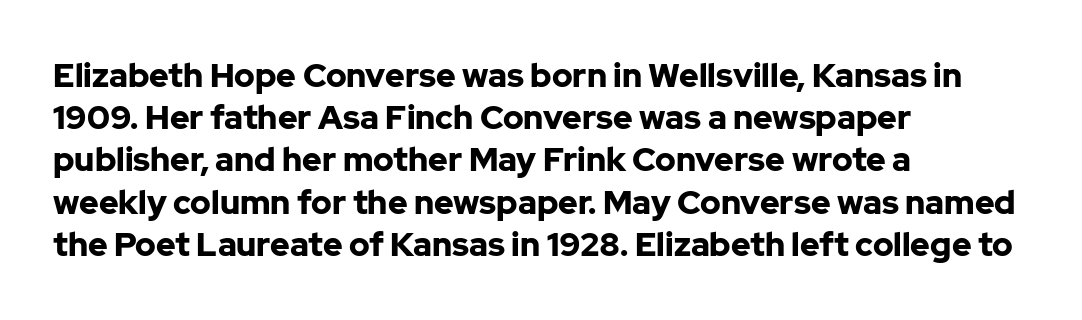
The characters look thick and weighty, a clear bold. The face used here is proportionally spaced, like ordinary book or web type. Posture: straight, roman, zero tilt. Observe the absence of serifs on each vertical stroke in this sample.
